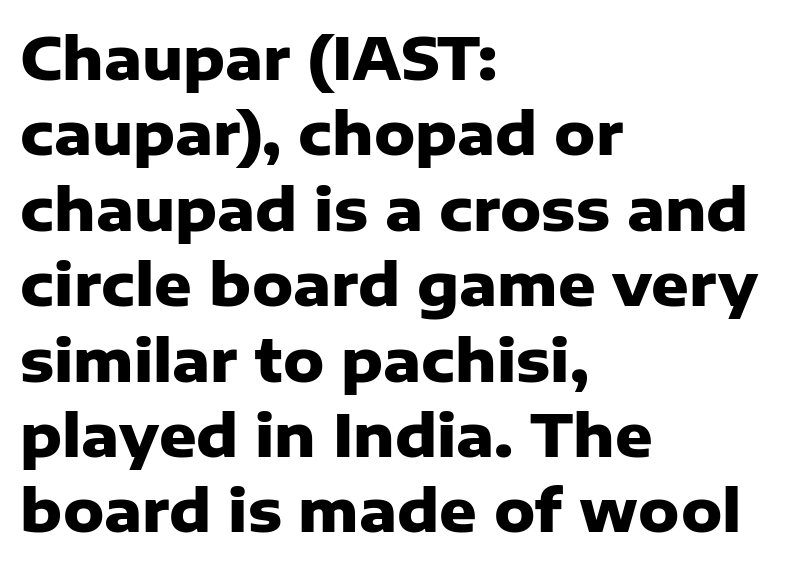
{"serif": "no", "italic": "no", "bold": "yes", "weight": "heavy", "width": "normal", "stroke_contrast": "low", "x_height": "medium", "monospaced": "no", "underline": "no", "align": "left", "line_spacing": "normal", "line_spacing_ratio": 1.3, "letter_spacing": "normal", "letter_spacing_em": 0.0, "glyph_px": 58}
